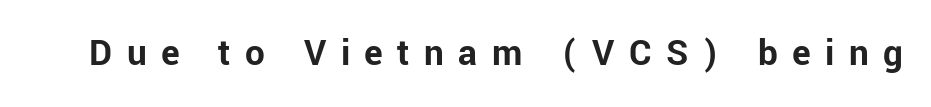
A typesetter would call this proportional, since set widths differ per character. These words are printed bold, with thick strokes throughout. Underline: absent. Ordinary non-slanted type is in use. Examine the stroke ends and you'll find no serifs. Students, note that the glyphs here are deliberately spaced far apart.
